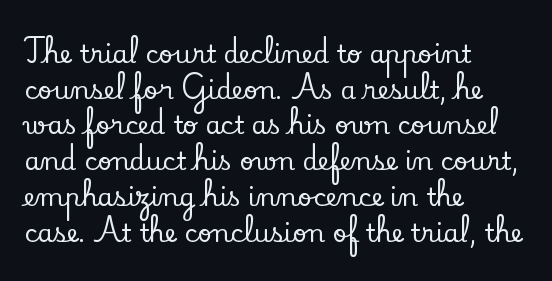
Q: Is the text italic (slanted)? A: No, it is upright.
Q: Is the text underlined? A: No.
Q: How is the paragraph aligned? A: Left-aligned.
Q: Is the spacing between letters normal or unusually wide? A: Normal.
Q: Is the spacing between lines tight, normal or loose? A: Normal.
